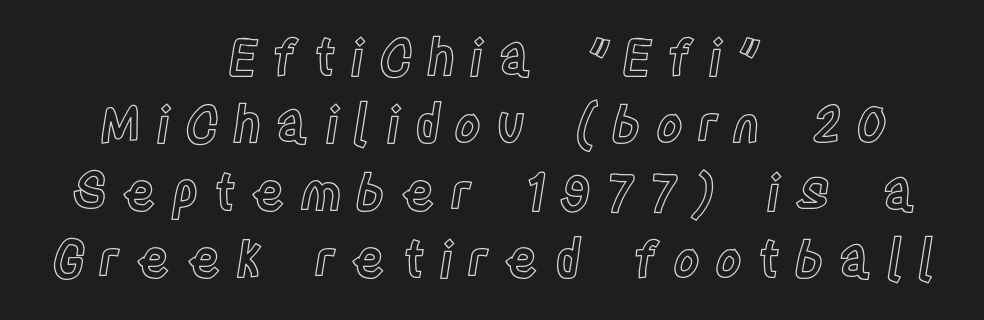
The image shows 51 px condensed type; set centered, normal line spacing (1.32x), unusually wide letter spacing (+0.29 em), not underlined; a large x-height.
